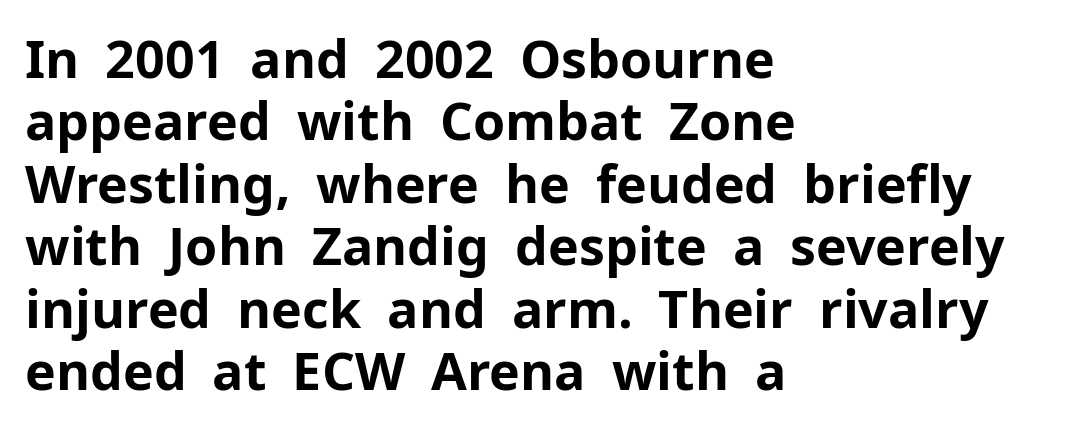
The image shows 52 px bold sans-serif type, upright; set left-aligned, line spacing 1.2x, normal letter spacing, not underlined; low stroke contrast and a medium x-height.
